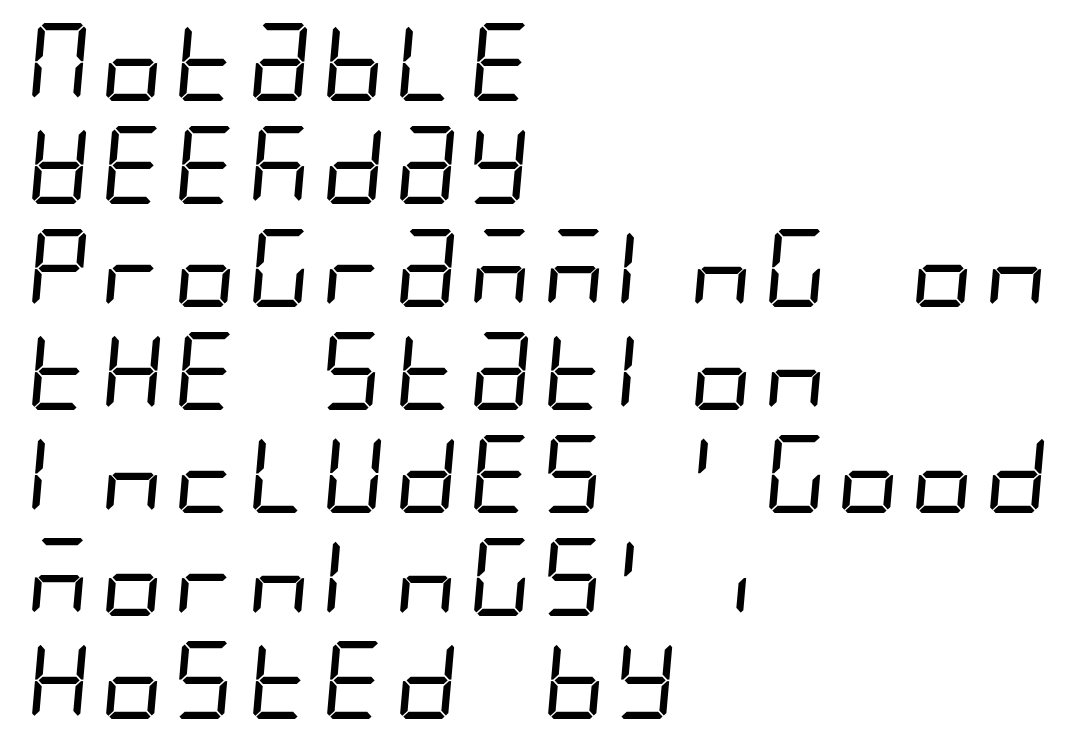
The image shows 78 px regular-weight, condensed sans-serif type; set left-aligned, normal line spacing (1.32x), normal letter spacing, not underlined; low stroke contrast and a large x-height.
